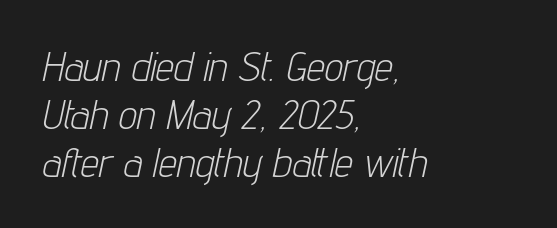
Q: Is the text bold? A: No.
Q: Is the text italic (slanted)? A: Yes, it leans right by about 12 degrees.
Q: Is the text underlined? A: No.
Q: How is the paragraph aligned? A: Left-aligned.
Q: Is the spacing between letters normal or unusually wide? A: Normal.
Q: Width (condensed, normal, or wide)? A: Condensed.
Q: Stroke contrast? A: Low.
Q: x-height? A: Medium.
Q: Monospaced? A: No.
